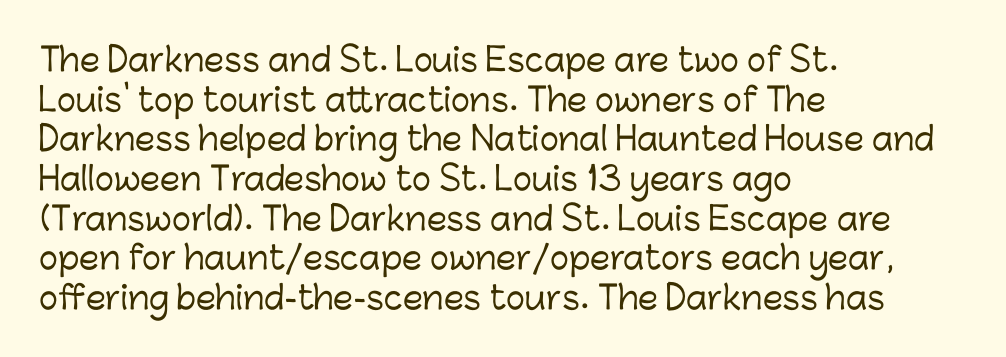
{"serif": "no", "italic": "no", "width": "normal", "stroke_contrast": "low", "x_height": "medium", "monospaced": "no", "underline": "no", "align": "left", "line_spacing_ratio": 1.24, "letter_spacing": "normal", "letter_spacing_em": 0.0, "glyph_px": 32}
